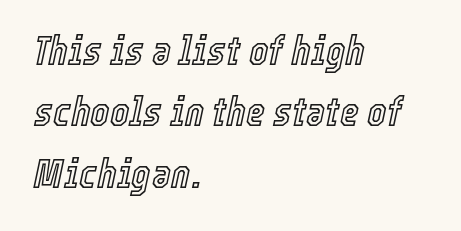
Underline: absent. There's an unmistakable incline to the writing here. Spacing verdict: proportional, widths tailored to each character. Normally led — the rows are evenly, conventionally spaced.
